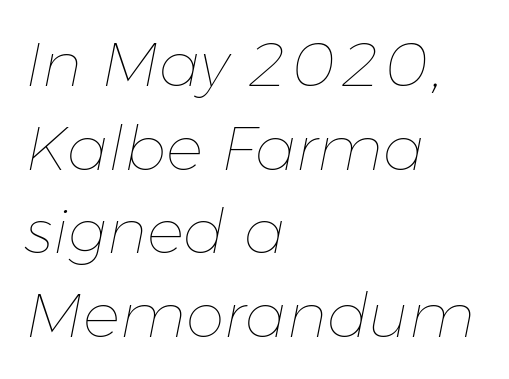
{"italic": "yes", "lean": "right", "slant_degrees": 11, "bold": "no", "weight": "thin", "width": "normal", "stroke_contrast": "low", "x_height": "medium", "monospaced": "no", "underline": "no", "align": "left", "line_spacing": "normal", "line_spacing_ratio": 1.35, "letter_spacing": "normal", "letter_spacing_em": 0.0, "glyph_px": 62}
